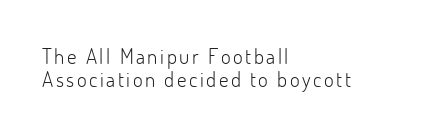
Stroke thickness stays within the range of a standard reading face or lighter. Very little white space separates one row of letters from the next. Line starts are locked; line ends wander. Posture: vertical.
